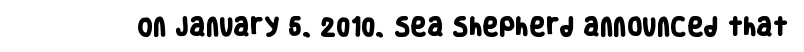
Q: Is the text bold? A: Yes.
Q: Is the text underlined? A: No.
Q: Is the spacing between letters normal or unusually wide? A: Normal.
